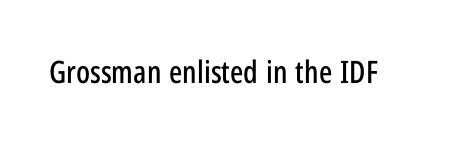
Q: Is the text italic (slanted)? A: No, it is upright.
Q: Is the typeface a serif or a sans-serif typeface? A: Sans-serif.
Q: Is the text underlined? A: No.
Q: Is the spacing between letters normal or unusually wide? A: Normal.
Q: Width (condensed, normal, or wide)? A: Condensed.
Q: Stroke contrast? A: Low.
Q: x-height? A: Medium.
Q: Monospaced? A: No.
